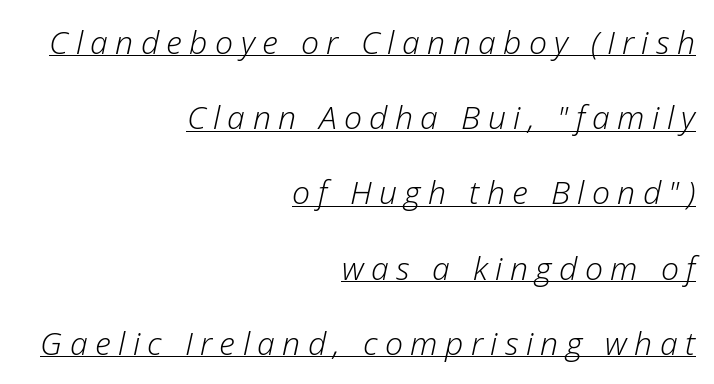
Proportional: the letters do not fall into vertical columns. Like a heading marked for emphasis, these lines bear an underscore. This rendering widens character spacing well past its baseline value. Nothing heavy about these letters — not bold at all. The ragged edge is on the left, which tells us the setting is flush right.
